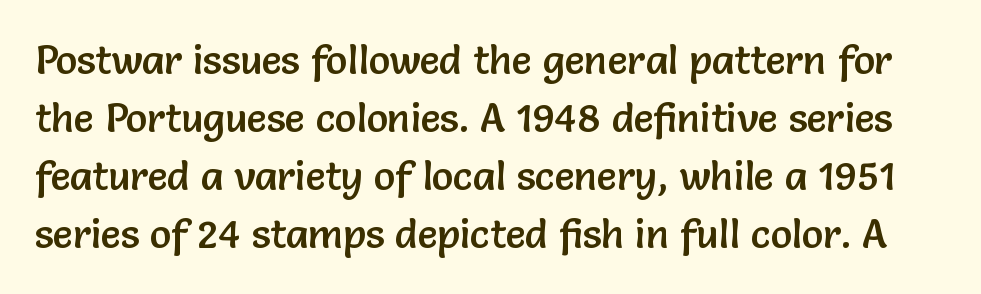
{"serif": "no", "italic": "no", "width": "normal", "stroke_contrast": "low", "x_height": "medium", "monospaced": "no", "underline": "no", "line_spacing": "normal", "line_spacing_ratio": 1.45, "letter_spacing": "normal", "letter_spacing_em": 0.0, "glyph_px": 40}
